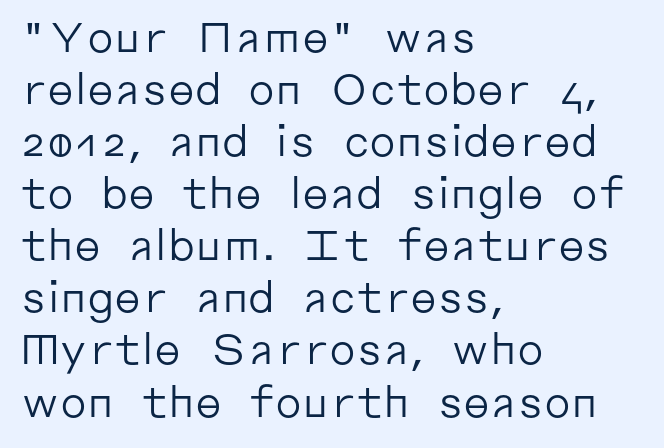
A bare baseline throughout the passage. Standard letterfit; no display-style spreading of the glyphs. Line starts are locked; line ends wander. Is this a fixed-width face? No — the glyphs have proportional, varying widths. Notice how the stems are strictly vertical — no italics here. Caption: face not bold, strokes unweighted.
